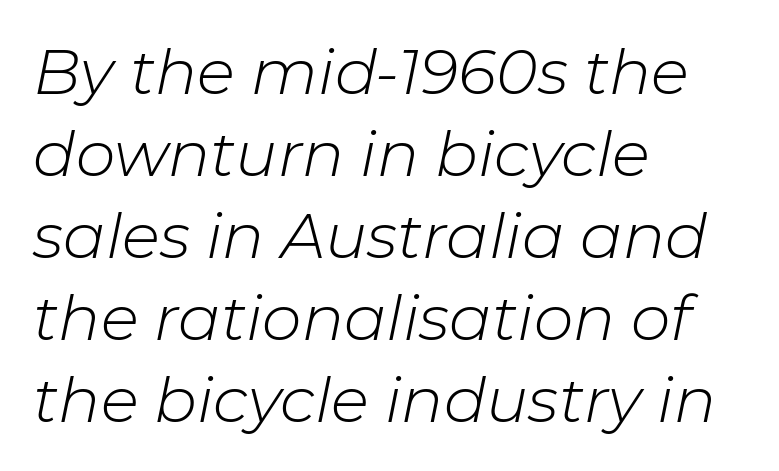
The image shows 63 px light type, italic (leaning right); set left-aligned, normal line spacing (1.3x), normal letter spacing, not underlined; low stroke contrast and a medium x-height.
